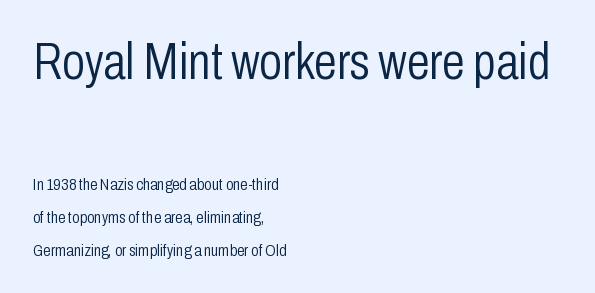
Q: Is the text bold? A: No.
Q: Is the text italic (slanted)? A: No, it is upright.
Q: Is the typeface a serif or a sans-serif typeface? A: Sans-serif.
Q: Is the text underlined? A: No.
Q: How is the paragraph aligned? A: Left-aligned.
Q: Is the spacing between letters normal or unusually wide? A: Normal.
Q: Is the spacing between lines tight, normal or loose? A: Loose.
Q: Which block of text is set in a larger size, the first (top) or the second (bottom)? A: The first (top) one.
Q: Width (condensed, normal, or wide)? A: Condensed.
Q: Stroke contrast? A: Low.
Q: x-height? A: Medium.
Q: Monospaced? A: No.
